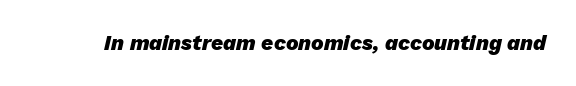
Q: Is the text bold? A: Yes.
Q: Is the text italic (slanted)? A: Yes, it leans right by about 13 degrees.
Q: Is the text underlined? A: No.
Q: Is the spacing between letters normal or unusually wide? A: Normal.
